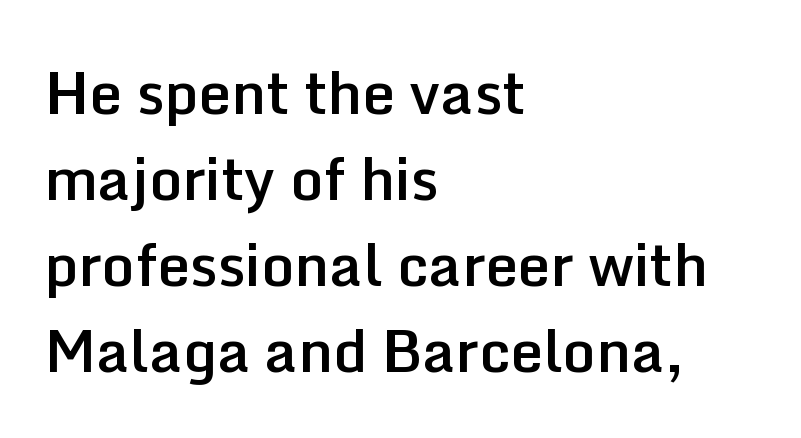
Q: Is the text bold? A: Semi-bold.
Q: Is the text italic (slanted)? A: No, it is upright.
Q: Is the typeface a serif or a sans-serif typeface? A: Sans-serif.
Q: Is the text underlined? A: No.
Q: How is the paragraph aligned? A: Left-aligned.
Q: Is the spacing between letters normal or unusually wide? A: Normal.
Q: Is the spacing between lines tight, normal or loose? A: Normal.
Q: Width (condensed, normal, or wide)? A: Normal.
Q: Stroke contrast? A: Low.
Q: x-height? A: Medium.
Q: Monospaced? A: No.
